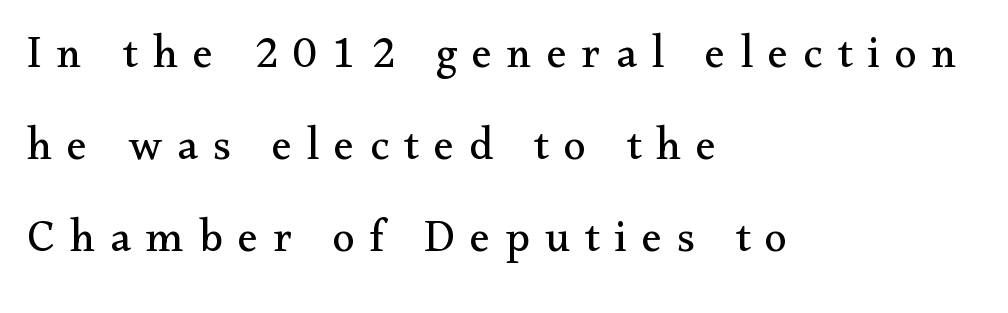
{"serif": "yes", "italic": "no", "bold": "no", "weight": "regular", "width": "normal", "stroke_contrast": "medium", "x_height": "small", "monospaced": "no", "underline": "no", "align": "left", "line_spacing": "loose", "line_spacing_ratio": 2.05, "letter_spacing": "wide", "letter_spacing_em": 0.34, "glyph_px": 45}
